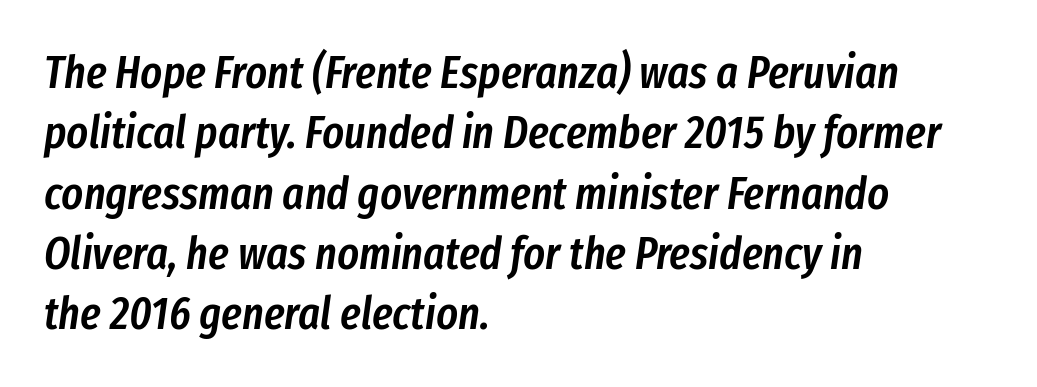
The image shows 46 px semibold, condensed type, italic (leaning right); set left-aligned, normal line spacing (1.31x), normal letter spacing, not underlined; low stroke contrast and a medium x-height.
